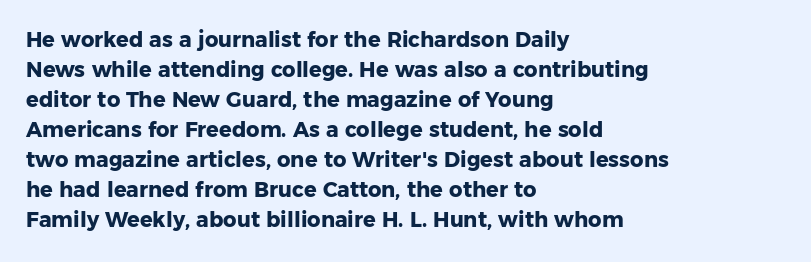
The image shows 21 px bold type, upright; set left-aligned, normal line spacing (1.43x), normal letter spacing, not underlined.
